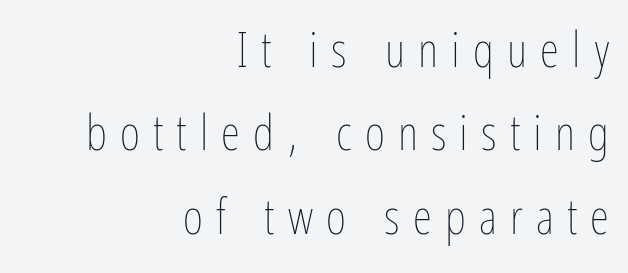
Q: Is the text bold? A: No.
Q: Is the text italic (slanted)? A: No, it is upright.
Q: Is the text underlined? A: No.
Q: How is the paragraph aligned? A: Right-aligned.
Q: Is the spacing between letters normal or unusually wide? A: Unusually wide.
Q: Is the spacing between lines tight, normal or loose? A: Normal.
Q: Width (condensed, normal, or wide)? A: Condensed.
Q: Stroke contrast? A: Low.
Q: x-height? A: Medium.
Q: Monospaced? A: No.
